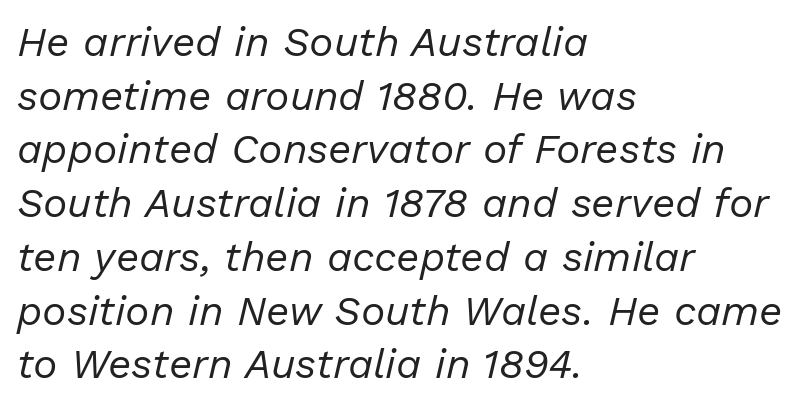
Q: Is the text bold? A: No.
Q: Is the text italic (slanted)? A: Yes, it leans right by about 13 degrees.
Q: Is the text underlined? A: No.
Q: How is the paragraph aligned? A: Left-aligned.
Q: Is the spacing between letters normal or unusually wide? A: Normal.
Q: Is the spacing between lines tight, normal or loose? A: Normal.
Q: Width (condensed, normal, or wide)? A: Normal.
Q: Stroke contrast? A: Low.
Q: x-height? A: Medium.
Q: Monospaced? A: No.
